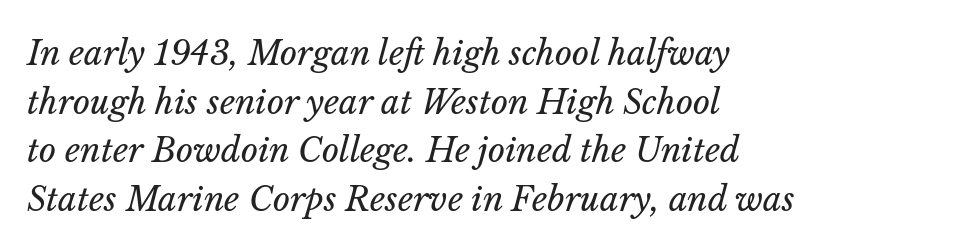
The image shows 33 px regular-weight type, italic (leaning right); set left-aligned, normal line spacing (1.47x), normal letter spacing, not underlined; low stroke contrast and a medium x-height.
